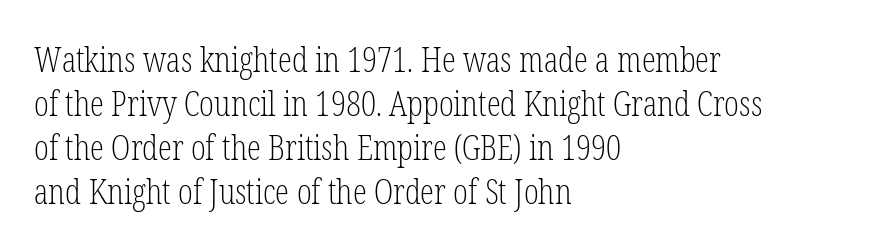
The image shows 35 px light, condensed serif type, upright; set left-aligned, normal line spacing (1.26x), normal letter spacing, not underlined; low stroke contrast and a medium x-height.
